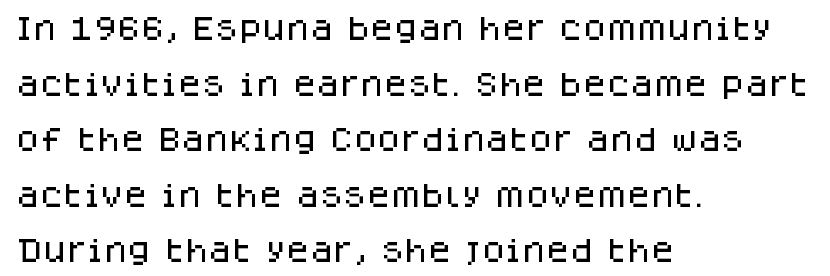
Q: Is the text italic (slanted)? A: No, it is upright.
Q: Is the text underlined? A: No.
Q: How is the paragraph aligned? A: Left-aligned.
Q: Is the spacing between letters normal or unusually wide? A: Normal.
Q: Is the spacing between lines tight, normal or loose? A: Loose.
